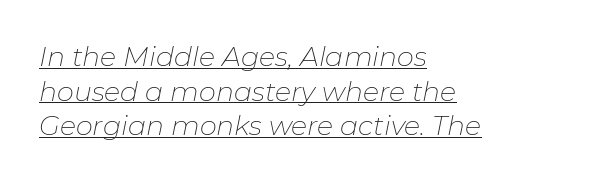
{"italic": "yes", "lean": "right", "slant_degrees": 11, "bold": "no", "underline": "yes", "align": "left", "line_spacing": "normal", "line_spacing_ratio": 1.28, "letter_spacing": "normal", "letter_spacing_em": 0.0, "glyph_px": 27}
